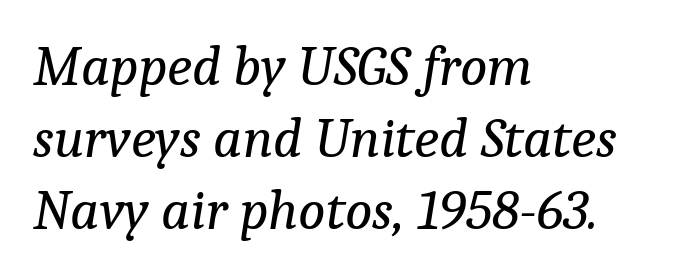
The image shows 57 px regular-weight serif type, italic (leaning right); set left-aligned, normal line spacing (1.26x), normal letter spacing, not underlined; low stroke contrast and a medium x-height.
